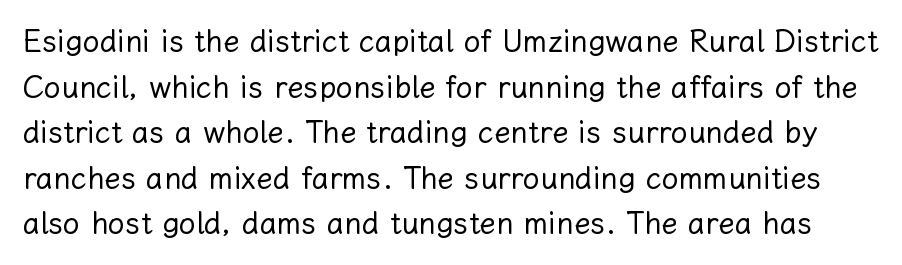
{"italic": "no", "bold": "no", "weight": "regular", "width": "normal", "stroke_contrast": "low", "x_height": "medium", "monospaced": "no", "underline": "no", "line_spacing": "normal", "line_spacing_ratio": 1.52, "letter_spacing": "normal", "letter_spacing_em": 0.0, "glyph_px": 30}
